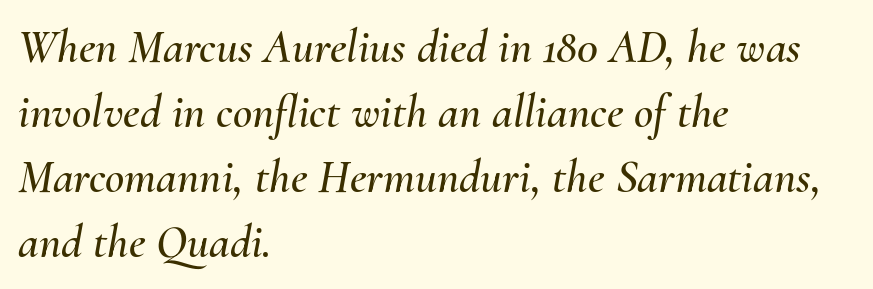
{"italic": "yes", "lean": "right", "slant_degrees": 10, "width": "normal", "stroke_contrast": "medium", "x_height": "small", "monospaced": "no", "underline": "no", "align": "left", "line_spacing": "normal", "line_spacing_ratio": 1.38, "letter_spacing": "normal", "letter_spacing_em": 0.0, "glyph_px": 47}
